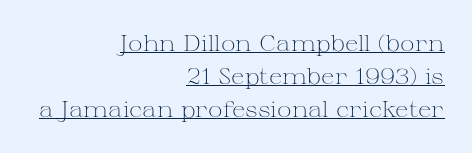
A continuous stroke trails under the words, as in a hyperlink. The strokes carry an ordinary text weight at most. Glyph-to-glyph distance matches everyday printed text. If you measured baseline to baseline, you'd find a middling distance. Reading down the block, your eye finds every line finishing at a fixed right position.
